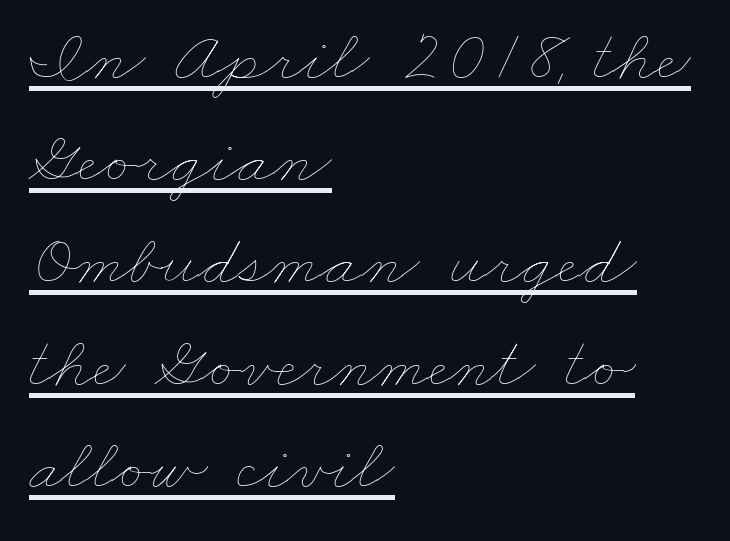
{"bold": "no", "weight": "thin", "width": "wide", "stroke_contrast": "low", "x_height": "small", "monospaced": "no", "underline": "yes", "align": "left", "line_spacing": "normal", "line_spacing_ratio": 1.4, "letter_spacing": "normal", "letter_spacing_em": 0.0, "glyph_px": 73}
